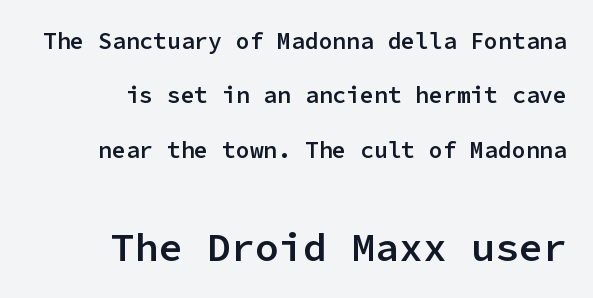
{"serif": "no", "italic": "no", "bold": "semi", "weight": "semibold", "width": "normal", "stroke_contrast": "low", "x_height": "medium", "monospaced": "yes", "underline": "no", "align": "right", "line_spacing": "loose", "line_spacing_ratio": 2.36, "letter_spacing": "normal", "letter_spacing_em": 0.0, "larger_block": "second", "size_ratio": 1.74, "glyph_px": 40}
